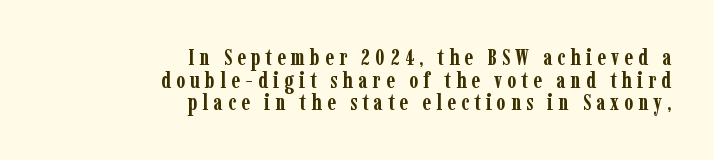
The rendering uses a small line-height, squeezing the rows. Stroke thickness is high; the sample reads as a true bold. The passage is arranged like a letterhead date or caption credit — flush right. There is plenty of visible air inserted between adjacent glyphs. This is roman type, the default non-slanted kind. Check the space under the baseline: it is left empty.
